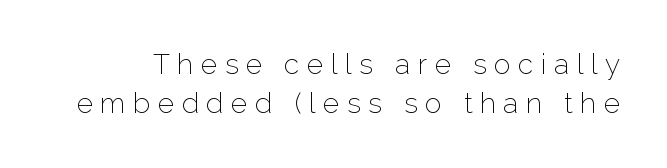
Q: Is the text bold? A: No.
Q: Is the text italic (slanted)? A: No, it is upright.
Q: Is the typeface a serif or a sans-serif typeface? A: Sans-serif.
Q: Is the text underlined? A: No.
Q: Is the spacing between letters normal or unusually wide? A: Unusually wide.
Q: Is the spacing between lines tight, normal or loose? A: Normal.
Q: Width (condensed, normal, or wide)? A: Normal.
Q: Stroke contrast? A: Low.
Q: x-height? A: Medium.
Q: Monospaced? A: No.
